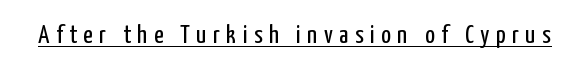
The cut favours lightness, reaching ordinary text weight at its darkest. Each word looks stretched out because of the extra space between its letters. Does a line run under the words? Yes, clearly. Do the letters lean? They stand straight.
